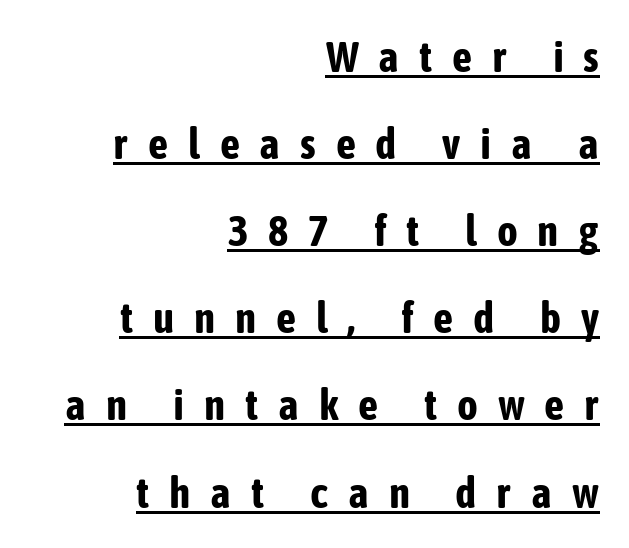
{"serif": "no", "italic": "no", "bold": "yes", "weight": "bold", "width": "condensed", "stroke_contrast": "low", "x_height": "medium", "monospaced": "no", "underline": "yes", "align": "right", "line_spacing": "loose", "line_spacing_ratio": 1.98, "letter_spacing": "wide", "letter_spacing_em": 0.45, "glyph_px": 44}
